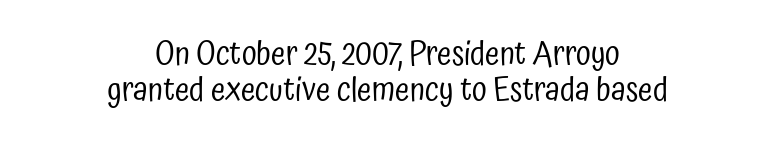
Glyph-to-glyph distance matches everyday printed text. Upright lettering throughout. Glance below the letters and you will spot only blank space. On a weight scale, this lands at 450 or below. Tightly led — the rows are bunched. The glyphs in this specimen are sans serif.
